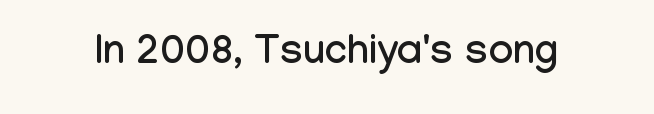
Q: Is the text italic (slanted)? A: No, it is upright.
Q: Is the typeface a serif or a sans-serif typeface? A: Sans-serif.
Q: Is the text underlined? A: No.
Q: Is the spacing between letters normal or unusually wide? A: Normal.
Q: Width (condensed, normal, or wide)? A: Condensed.
Q: Stroke contrast? A: Low.
Q: x-height? A: Medium.
Q: Monospaced? A: No.
